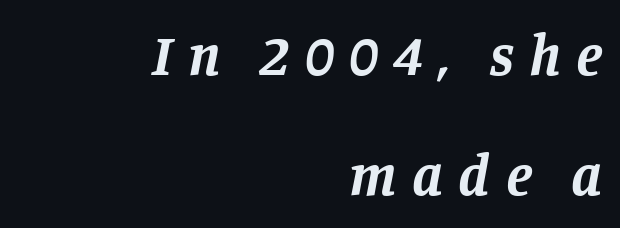
{"serif": "yes", "italic": "yes", "lean": "right", "slant_degrees": 11, "bold": "yes", "weight": "bold", "width": "normal", "stroke_contrast": "low", "x_height": "large", "monospaced": "no", "underline": "no", "align": "right", "line_spacing": "loose", "line_spacing_ratio": 2.07, "letter_spacing": "wide", "letter_spacing_em": 0.26, "glyph_px": 58}
